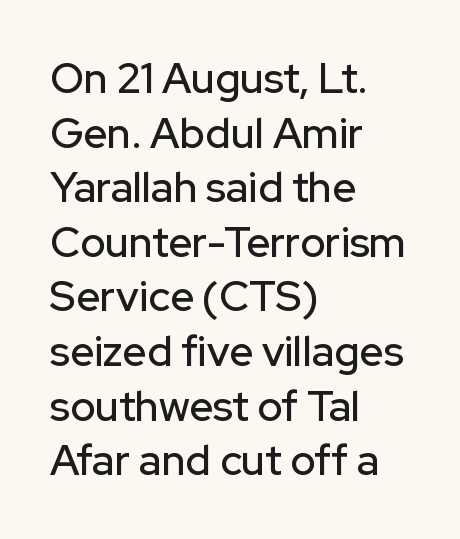
Q: Is the text italic (slanted)? A: No, it is upright.
Q: Is the typeface a serif or a sans-serif typeface? A: Sans-serif.
Q: Is the text underlined? A: No.
Q: How is the paragraph aligned? A: Left-aligned.
Q: Is the spacing between letters normal or unusually wide? A: Normal.
Q: Is the spacing between lines tight, normal or loose? A: Normal.
Q: Width (condensed, normal, or wide)? A: Normal.
Q: Stroke contrast? A: Low.
Q: x-height? A: Medium.
Q: Monospaced? A: No.
